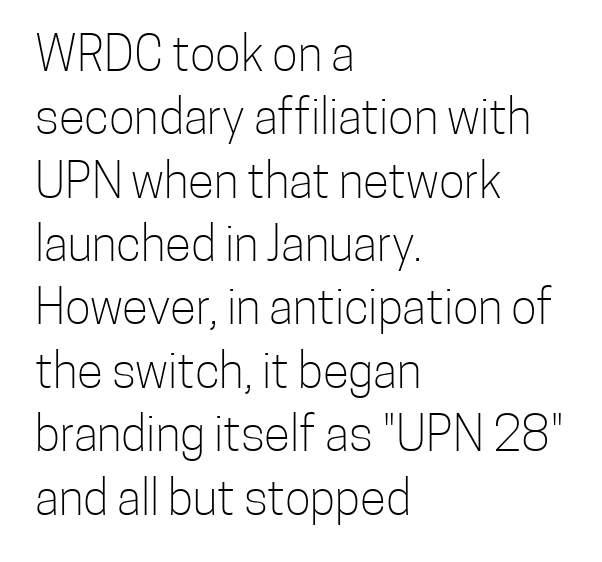
The image shows 48 px light, condensed sans-serif type, upright; set left-aligned, normal line spacing (1.32x), normal letter spacing, not underlined; low stroke contrast and a medium x-height.
